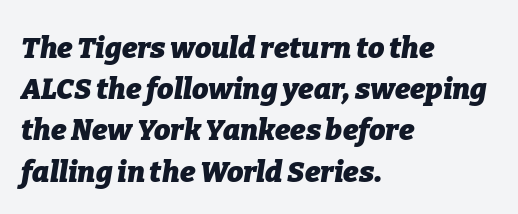
Regular leading. There is no visible air inserted between adjacent glyphs. This sample has the flowing, uneven cadence of proportional lettering. Quick note: italic.
